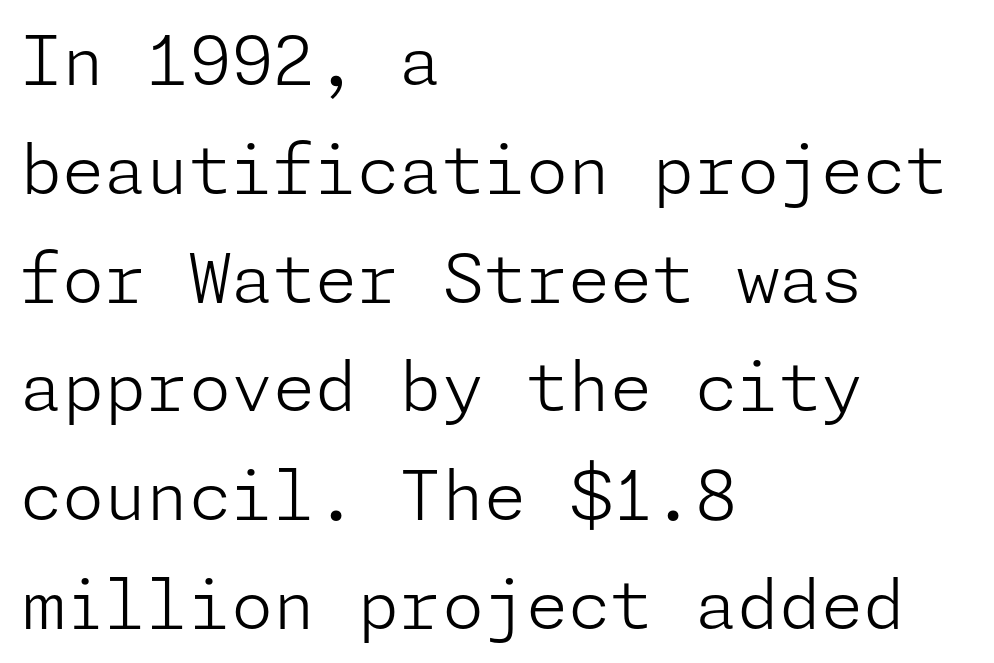
Caption: multi-line text, flush left, ragged right. What's the leading like? Ordinary, nothing unusual. Observe the absence of serifs on each vertical stroke in this sample. Do the letters lean? They stand straight. Tracking value appears to be zero — textbook default spacing.
